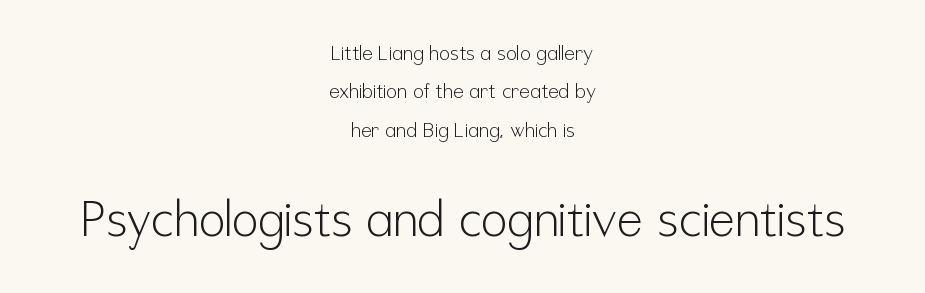
Q: Is the text bold? A: No.
Q: Is the text italic (slanted)? A: No, it is upright.
Q: Is the typeface a serif or a sans-serif typeface? A: Sans-serif.
Q: Is the text underlined? A: No.
Q: How is the paragraph aligned? A: Centered.
Q: Is the spacing between letters normal or unusually wide? A: Normal.
Q: Is the spacing between lines tight, normal or loose? A: Loose.
Q: Which block of text is set in a larger size, the first (top) or the second (bottom)? A: The second (bottom) one.
Q: Width (condensed, normal, or wide)? A: Condensed.
Q: Stroke contrast? A: Low.
Q: x-height? A: Medium.
Q: Monospaced? A: No.
